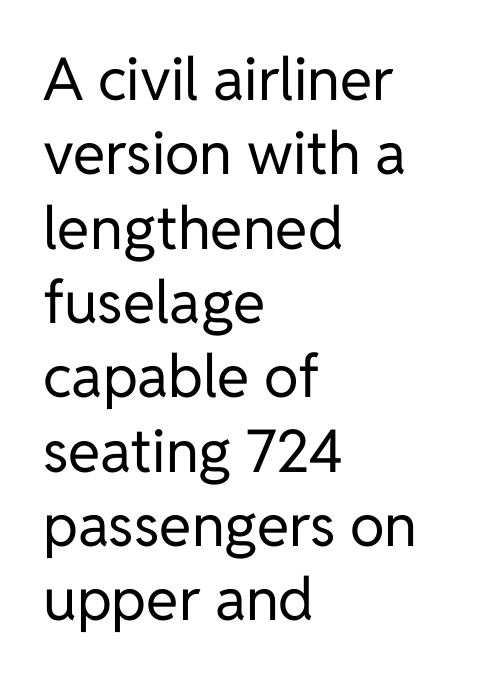
Nope, no serifs anywhere on these letters. Horizontal bands of white between lines are of average thickness. Is this a heavy cut? Hardly; it is regular or lighter. These lines keep a tight, regular rhythm from letter to letter. Do the characters align in a grid? No, the font is proportional. Notice how the passage keeps a crisp vertical edge on the left only.
